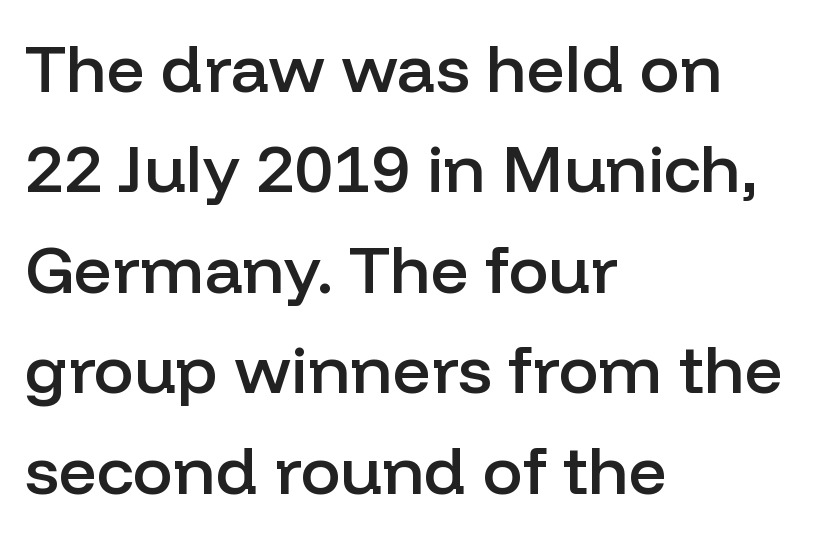
The image shows 67 px semibold sans-serif type, upright; set left-aligned, normal line spacing (1.5x), normal letter spacing, not underlined; low stroke contrast and a medium x-height.
